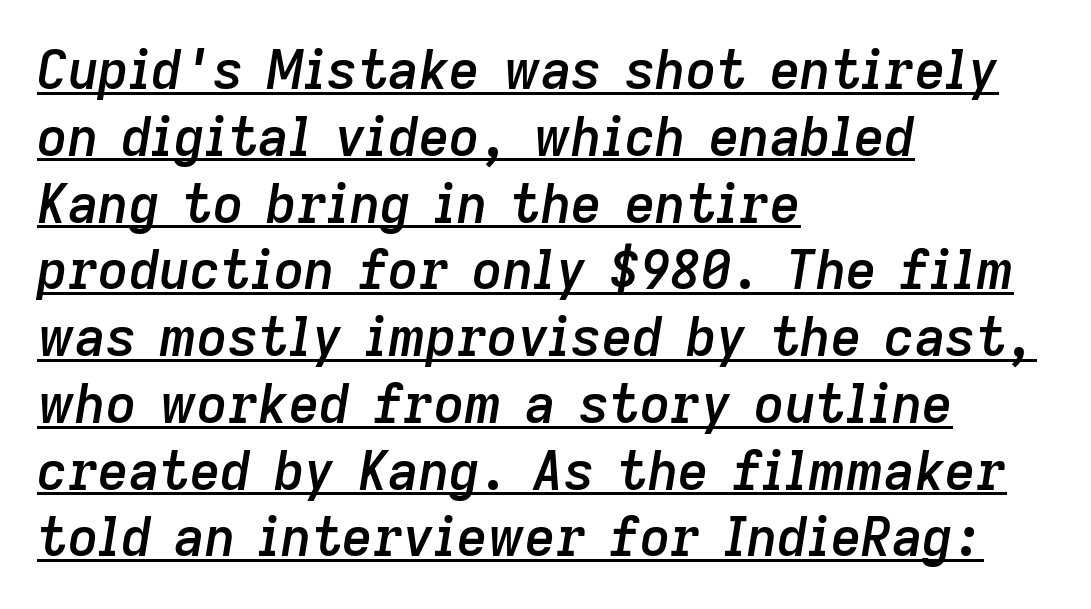
Slightly chunky letters — semibold, I'd say, not full bold. What decoration does the sample have? An underline. Where is the straight margin? On the left. Looks like regular typesetting: each glyph gets only the width it needs. Spacing between characters is what you'd get straight out of the box. Rendered with sloped, italic letterforms.
